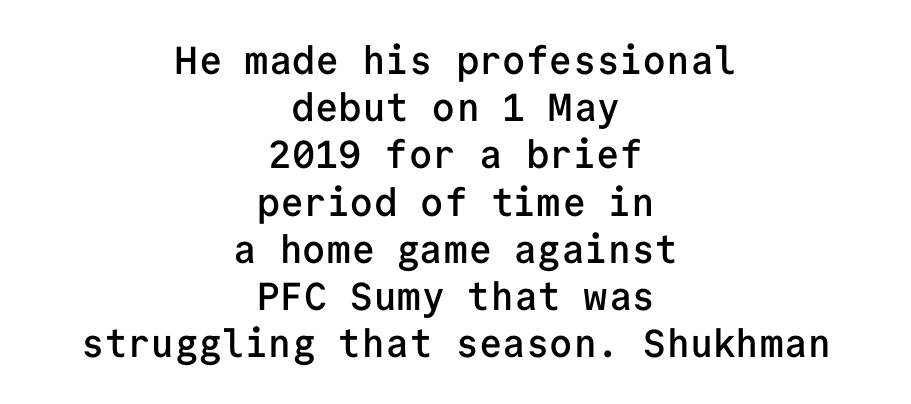
The image shows 39 px semibold sans-serif type, upright, monospaced; set centered, line spacing 1.21x, normal letter spacing, not underlined; low stroke contrast and a medium x-height.
